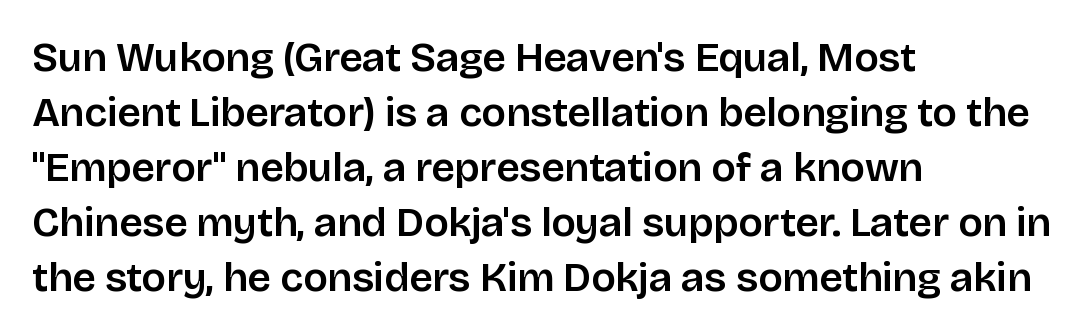
{"serif": "no", "italic": "no", "width": "normal", "stroke_contrast": "low", "x_height": "large", "monospaced": "no", "underline": "no", "align": "left", "line_spacing": "normal", "line_spacing_ratio": 1.34, "letter_spacing": "normal", "letter_spacing_em": 0.0, "glyph_px": 41}
